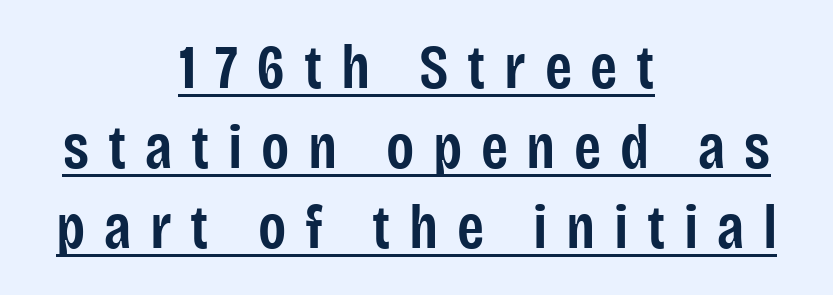
The image shows 62 px semibold, condensed sans-serif type, upright; set centered, normal line spacing (1.29x), unusually wide letter spacing (+0.3 em), underlined; low stroke contrast and a large x-height.
